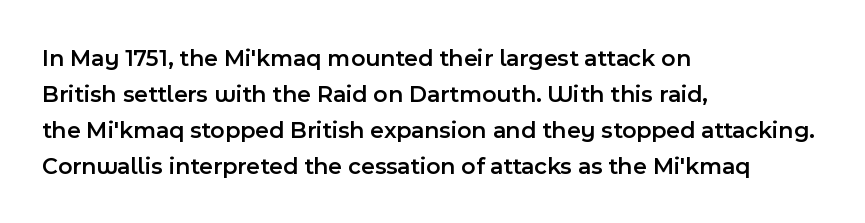
The type is set solid horizontally, with unmodified tracking. The space beneath each line is pristine and unruled. The passage shown stacks its lines at a standard gap. Visually the block forms a straight wall on the left and a jagged coastline on the right. The characters look somewhat weighty, a semibold short of true bold.
